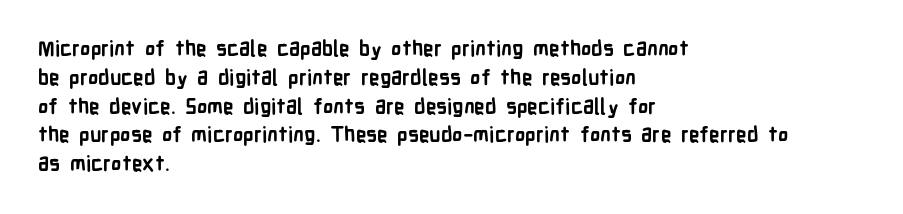
{"italic": "no", "bold": "yes", "underline": "no", "align": "left", "line_spacing": "normal", "line_spacing_ratio": 1.37, "letter_spacing": "normal", "letter_spacing_em": 0.0, "glyph_px": 21}
